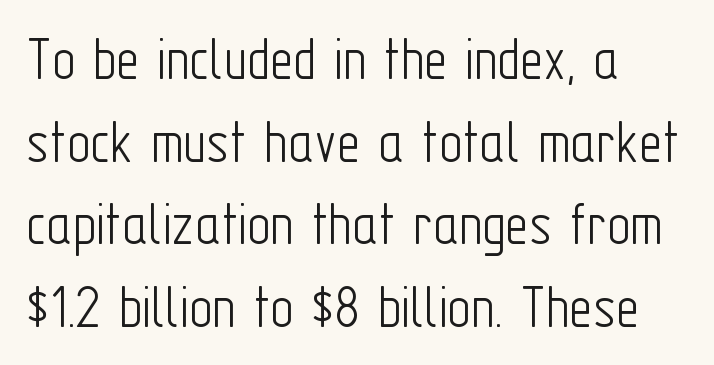
Q: Is the text bold? A: No.
Q: Is the text italic (slanted)? A: No, it is upright.
Q: Is the typeface a serif or a sans-serif typeface? A: Sans-serif.
Q: Is the text underlined? A: No.
Q: How is the paragraph aligned? A: Left-aligned.
Q: Is the spacing between letters normal or unusually wide? A: Normal.
Q: Is the spacing between lines tight, normal or loose? A: Normal.
Q: Width (condensed, normal, or wide)? A: Condensed.
Q: Stroke contrast? A: Low.
Q: x-height? A: Medium.
Q: Monospaced? A: No.
